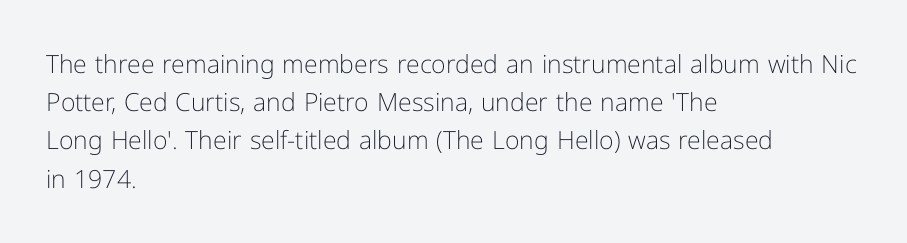
The image shows 25 px text type, upright; set left-aligned, normal line spacing (1.53x), normal letter spacing, not underlined.
